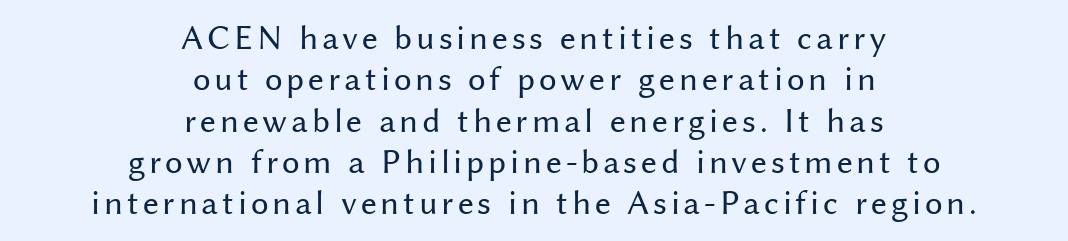
The image shows 35 px regular-weight sans-serif type, upright; set centered, line spacing 1.18x, not underlined; medium stroke contrast and a medium x-height.
